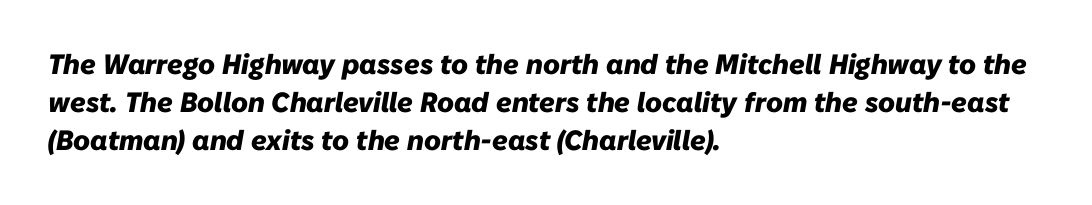
{"italic": "yes", "lean": "right", "slant_degrees": 10, "bold": "yes", "weight": "heavy", "width": "normal", "stroke_contrast": "low", "x_height": "medium", "monospaced": "no", "underline": "no", "align": "left", "line_spacing": "normal", "line_spacing_ratio": 1.36, "letter_spacing": "normal", "letter_spacing_em": 0.0, "glyph_px": 28}
